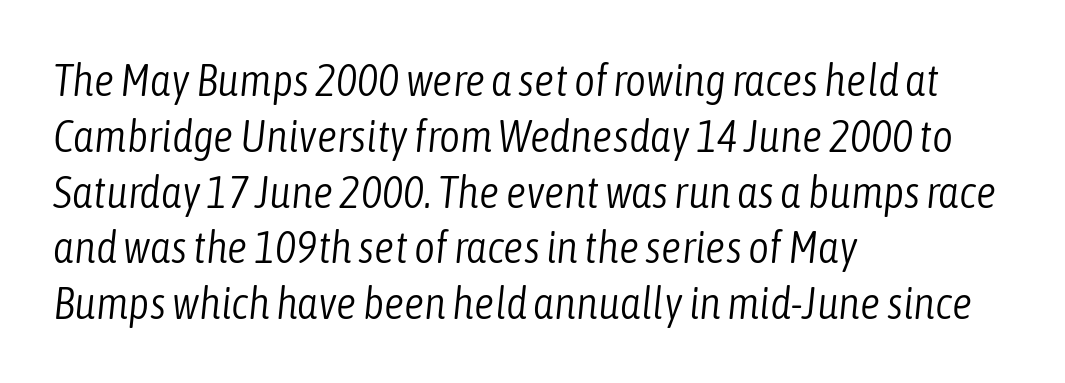
Default kerning and tracking; the words read as compact shapes. The rag falls on the right side of this text block. The specimen reads as italic at a glance. The passage shown is typed in a proportional face where columns would drift. No extra ink here — the face is not bold. Lines of text with bare space underneath.
